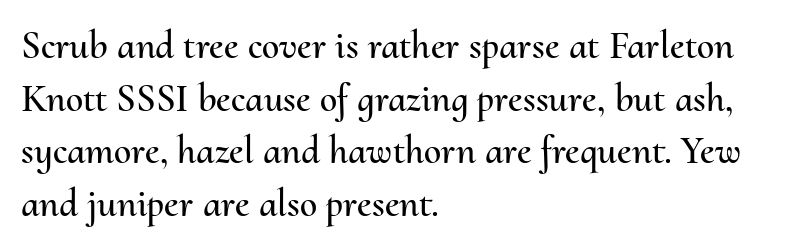
Characters remain perfectly vertical along every line. The passage shown is not underscored anywhere. Is the block centered? No — it sits flush against the left margin. Character widths vary here, with narrow letters taking less room than wide ones. The rows are spaced the way most documents space them.
